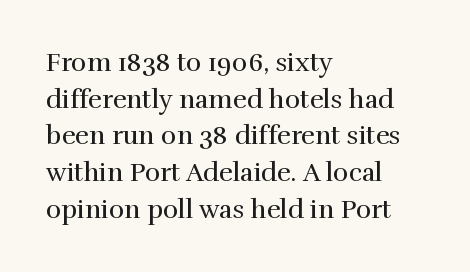
{"italic": "no", "bold": "no", "underline": "no", "align": "left", "line_spacing": "normal", "line_spacing_ratio": 1.41, "letter_spacing": "normal", "letter_spacing_em": 0.0, "glyph_px": 26}
